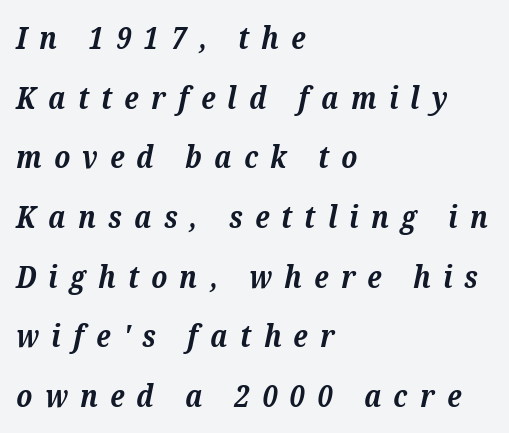
Is the block centered? No — it sits flush against the left margin. Airy leading. Stroke terminals: seriffed. The words here are not underlined. Compared with an ordinary text face, these strokes are far heavier — a full bold.
